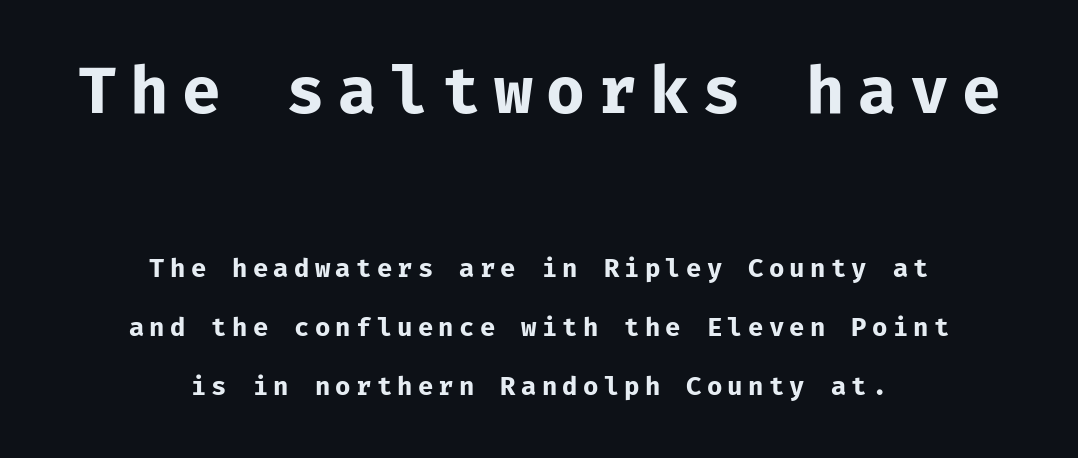
The image shows 63 px bold sans-serif type, upright, monospaced; set centered, loose line spacing (2.36x), unusually wide letter spacing (+0.21 em), not underlined; the first (top) block is 2.52x larger; low stroke contrast and a medium x-height.
